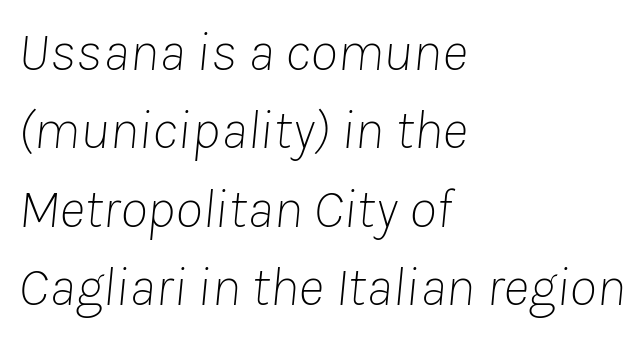
Q: Is the text bold? A: No.
Q: Is the text italic (slanted)? A: Yes, it leans right by about 8 degrees.
Q: Is the text underlined? A: No.
Q: How is the paragraph aligned? A: Left-aligned.
Q: Is the spacing between letters normal or unusually wide? A: Normal.
Q: Is the spacing between lines tight, normal or loose? A: Normal.
Q: Width (condensed, normal, or wide)? A: Normal.
Q: Stroke contrast? A: Low.
Q: x-height? A: Medium.
Q: Monospaced? A: No.
